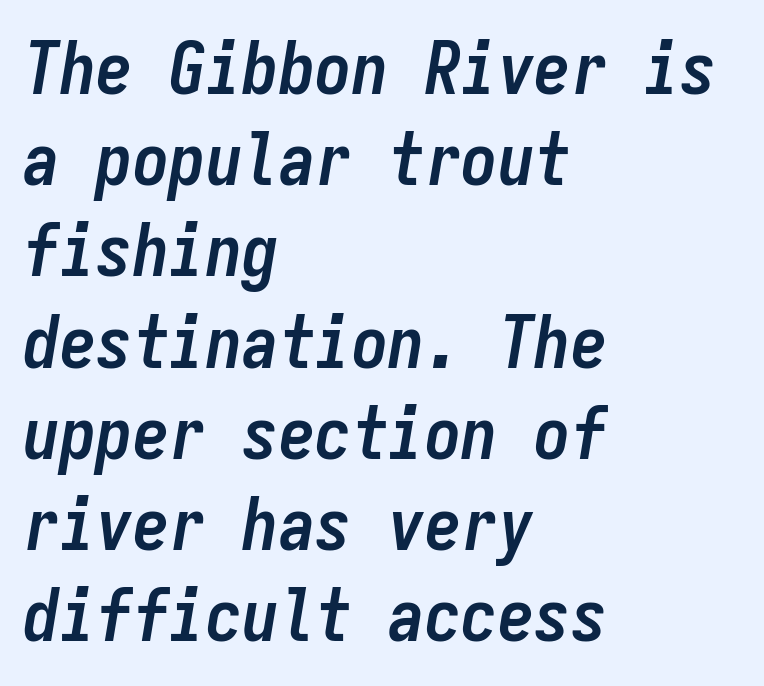
Spacing between characters is what you'd get straight out of the box. Where is the straight margin? On the left. Whoever set this chose a conventional vertical rhythm. Beneath every word, the page is bare. The face used here has the dense, thick strokes of a bold. Fixed-width glyphs throughout — classic coding-font behaviour.
